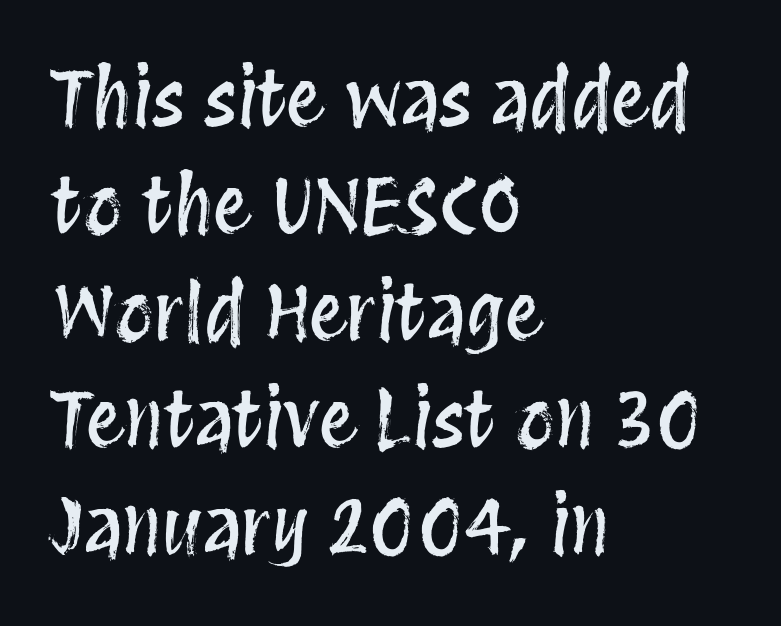
If you measured baseline to baseline, you'd find a middling distance. Rule under the text: the space is simply empty. Standard letterfit; no display-style spreading of the glyphs. The lines in this sample share a left origin and differ only in where they stop. Every character sits straight up, as roman type does.
